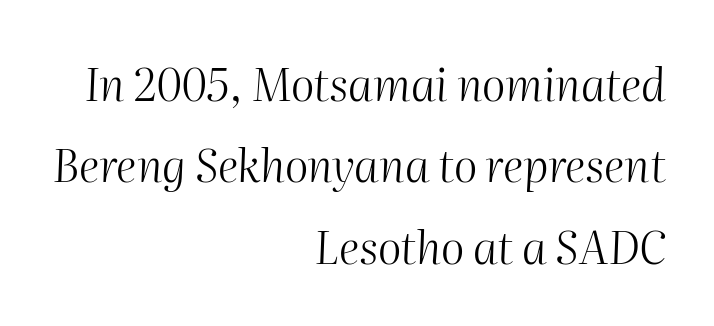
Every row of glyphs terminates at an identical x-position on the right. The passage shown is not underscored anywhere. Varying glyph widths throughout — classic text-font behaviour. Would a proofreader flag this as italicized? Yes. Here the glyphs are tracked normally, forming tight word shapes. The weight would be labelled regular, book, light, or lighter still.
